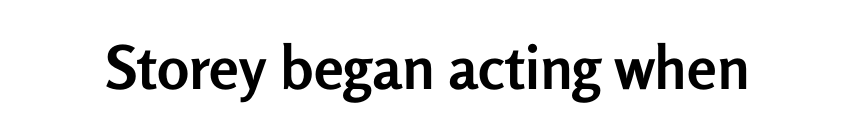
{"serif": "no", "italic": "no", "bold": "yes", "weight": "semibold", "width": "normal", "stroke_contrast": "low", "x_height": "medium", "monospaced": "no", "underline": "no", "letter_spacing": "normal", "letter_spacing_em": 0.0, "glyph_px": 60}
